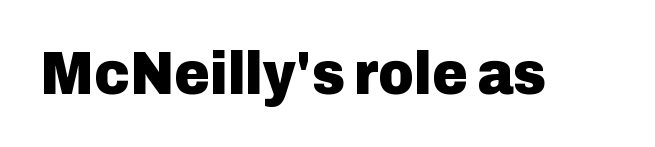
Q: Is the text bold? A: Yes.
Q: Is the text italic (slanted)? A: No, it is upright.
Q: Is the typeface a serif or a sans-serif typeface? A: Sans-serif.
Q: Is the text underlined? A: No.
Q: Is the spacing between letters normal or unusually wide? A: Normal.
Q: Width (condensed, normal, or wide)? A: Normal.
Q: Stroke contrast? A: Low.
Q: x-height? A: Medium.
Q: Monospaced? A: No.
